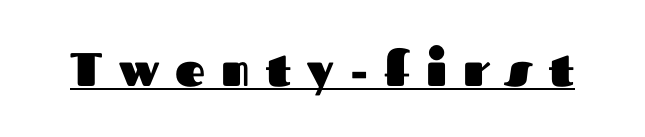
The image shows 47 px heavy sans-serif type, upright; set unusually wide letter spacing (+0.34 em), underlined; medium stroke contrast and a medium x-height.
